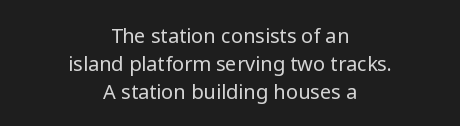
{"italic": "no", "bold": "no", "underline": "no", "align": "center", "line_spacing": "normal", "line_spacing_ratio": 1.39, "letter_spacing": "normal", "letter_spacing_em": 0.0, "glyph_px": 20}
